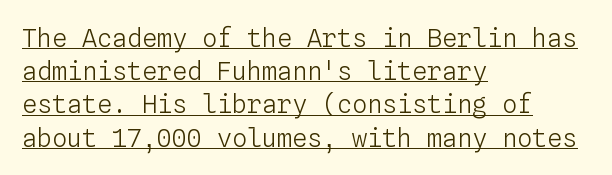
It's the straight-up-and-down kind of type. Between one letter and the next there's only the usual sliver of space. Notice how a bar underscores the lettering throughout. The passage shown stacks its lines at a standard gap. If you drew a ruler down the left edge, every line would touch it.
